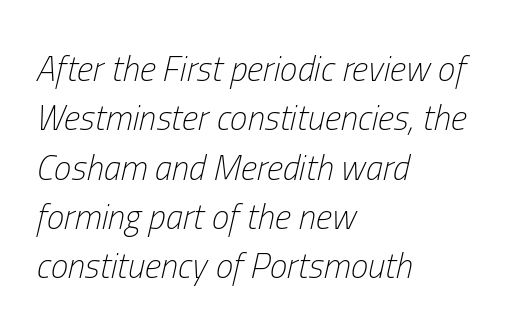
The horizontal fit of the characters is conventional and even. This sample is left-justified, so line endings fall wherever the words run out. Each letter keeps its own natural width here, so spacing adapts to shape. Italic: yes, the glyphs are oblique. The line-height multiplier appears to be the usual default. Compared with a typical body face, this is equally light or lighter still.
